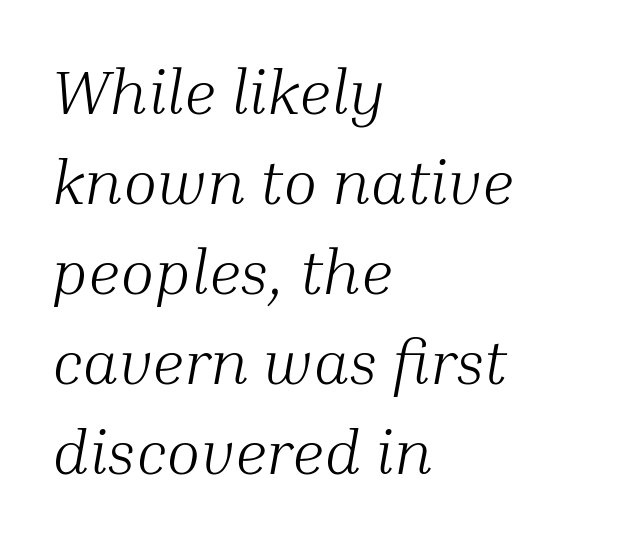
Q: Is the text bold? A: No.
Q: Is the text italic (slanted)? A: Yes, it leans right by about 10 degrees.
Q: Is the typeface a serif or a sans-serif typeface? A: Serif.
Q: Is the text underlined? A: No.
Q: How is the paragraph aligned? A: Left-aligned.
Q: Is the spacing between letters normal or unusually wide? A: Normal.
Q: Is the spacing between lines tight, normal or loose? A: Normal.
Q: Width (condensed, normal, or wide)? A: Normal.
Q: Stroke contrast? A: Medium.
Q: x-height? A: Medium.
Q: Monospaced? A: No.
